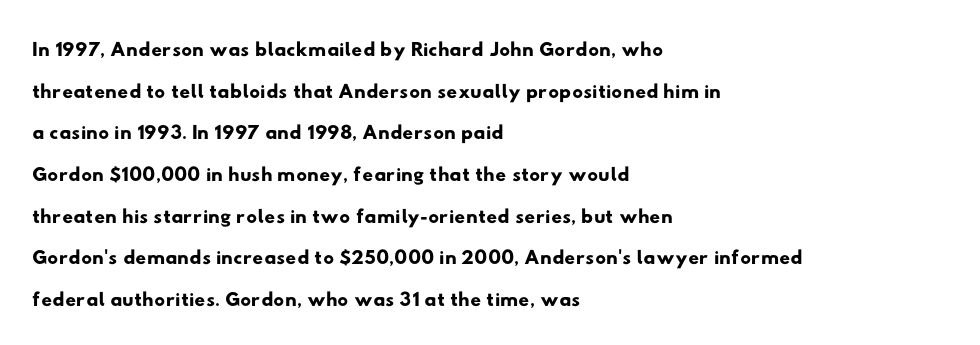
The image shows 30 px wide sans-serif type; set left-aligned, normal line spacing (1.39x), normal letter spacing, not underlined; low stroke contrast and a small x-height.
